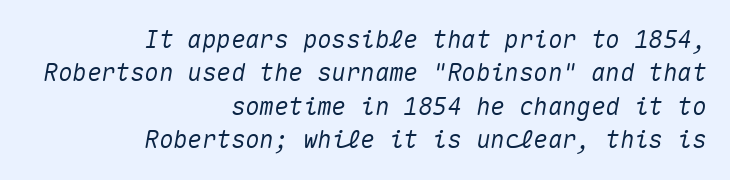
The zone under the glyphs is completely vacant. These lines are set flush right with a ragged left edge. The letterforms sit shoulder to shoulder at normal distance. A normal amount of white space separates one row of letters from the next. Italic? Definitely — the glyphs are oblique.
